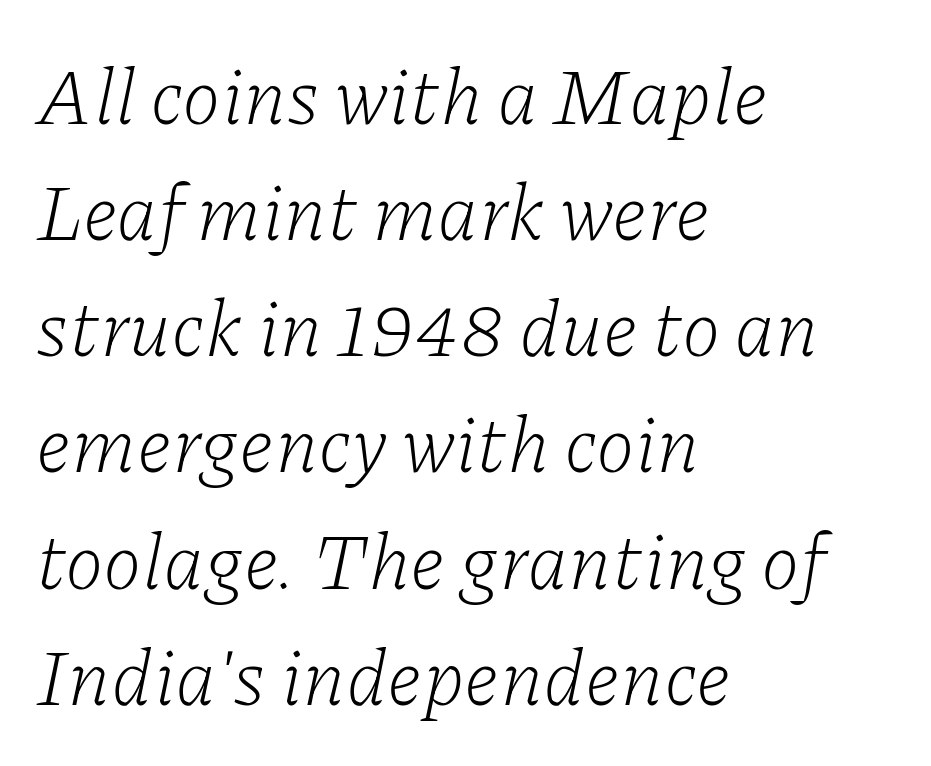
{"serif": "yes", "italic": "yes", "lean": "right", "slant_degrees": 11, "bold": "no", "weight": "light", "width": "normal", "stroke_contrast": "low", "x_height": "medium", "monospaced": "no", "underline": "no", "align": "left", "line_spacing": "normal", "line_spacing_ratio": 1.47, "letter_spacing": "normal", "letter_spacing_em": 0.0, "glyph_px": 79}
